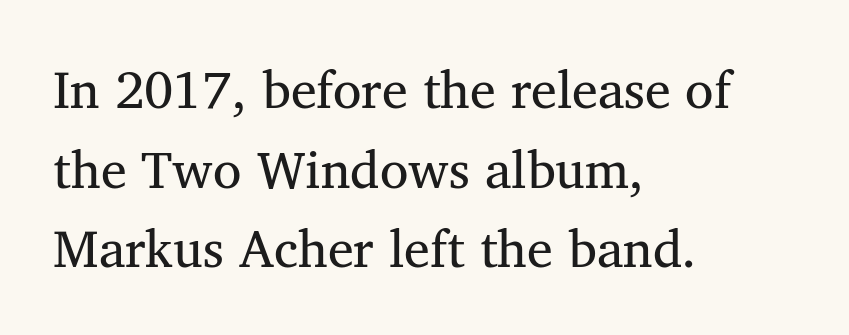
Q: Is the text bold? A: No.
Q: Is the text italic (slanted)? A: No, it is upright.
Q: Is the typeface a serif or a sans-serif typeface? A: Serif.
Q: Is the text underlined? A: No.
Q: How is the paragraph aligned? A: Left-aligned.
Q: Is the spacing between letters normal or unusually wide? A: Normal.
Q: Is the spacing between lines tight, normal or loose? A: Normal.
Q: Width (condensed, normal, or wide)? A: Normal.
Q: Stroke contrast? A: Medium.
Q: x-height? A: Medium.
Q: Monospaced? A: No.
